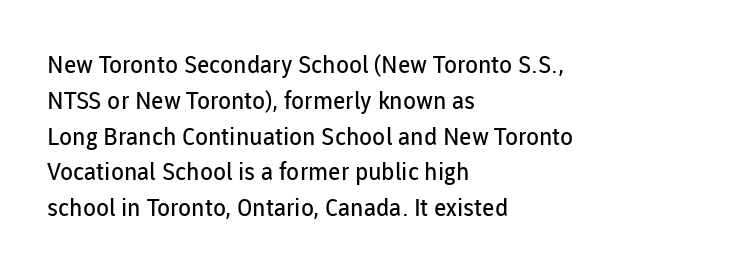
Q: Is the text bold? A: No.
Q: Is the text italic (slanted)? A: No, it is upright.
Q: Is the text underlined? A: No.
Q: How is the paragraph aligned? A: Left-aligned.
Q: Is the spacing between letters normal or unusually wide? A: Normal.
Q: Is the spacing between lines tight, normal or loose? A: Normal.
